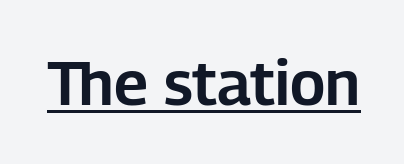
The image shows 62 px sans-serif type, upright; set normal letter spacing, underlined; low stroke contrast and a medium x-height.
